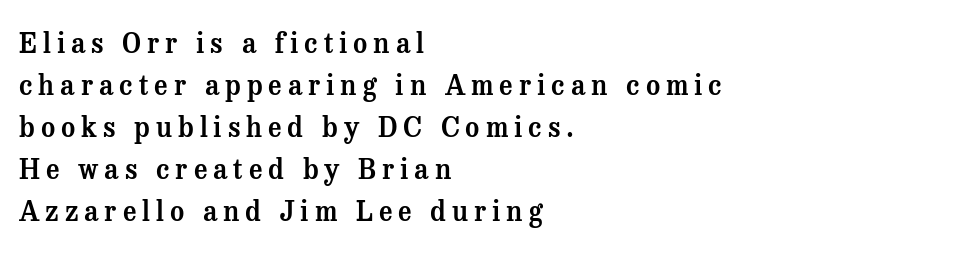
{"italic": "no", "underline": "no", "align": "left", "line_spacing": "normal", "line_spacing_ratio": 1.56, "letter_spacing": "wide", "letter_spacing_em": 0.22, "glyph_px": 27}
